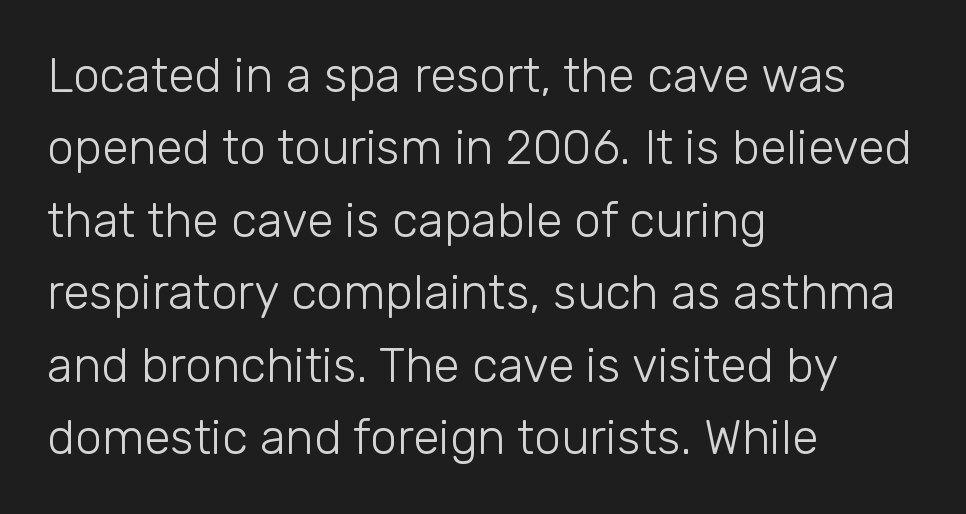
Baseline-to-baseline distance is the conventional proportion of letter height. Notice how the passage keeps a crisp vertical edge on the left only. You can tell it's not italic because the verticals are truly vertical. The face used here is proportionally spaced, like ordinary book or web type. The space directly below the letters is spotless. The typeface has the unassuming heft of standard copy or less.
